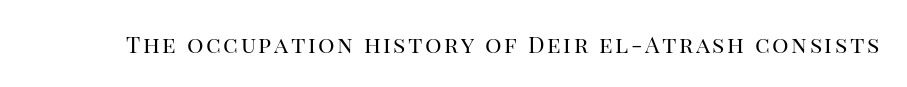
{"italic": "no", "bold": "no", "underline": "no", "glyph_px": 23}
